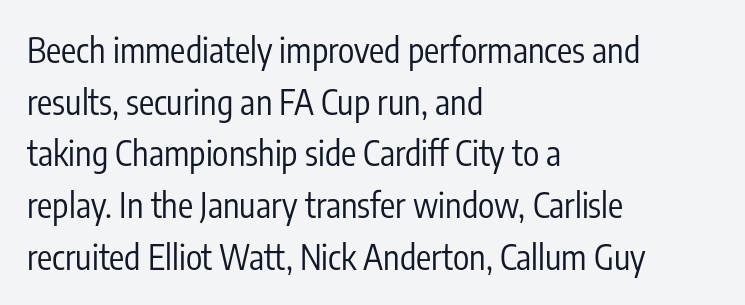
The image shows 34 px regular-weight, condensed sans-serif type, upright; set left-aligned, normal line spacing (1.52x), normal letter spacing, not underlined; low stroke contrast and a medium x-height.
